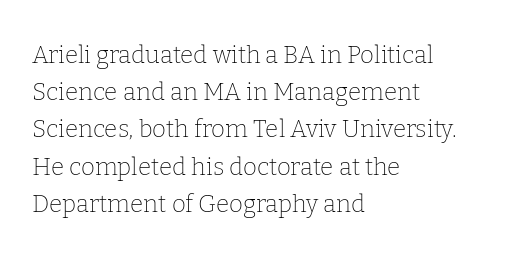
Ordinary non-slanted type is in use. This sample uses plain, unmodified letter spacing. Has an underline been added? It has not. The designer left line spacing at the default. The cut favours lightness, reaching ordinary text weight at its darkest. Layout note: lines flush left.
